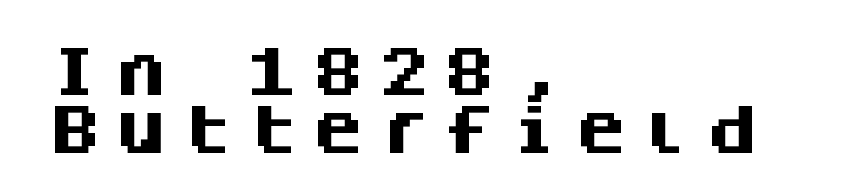
The image shows 53 px heavy sans-serif type, upright, monospaced; set left-aligned, tight line spacing (1.1x), unusually wide letter spacing (+0.24 em), not underlined; medium stroke contrast and a large x-height.
